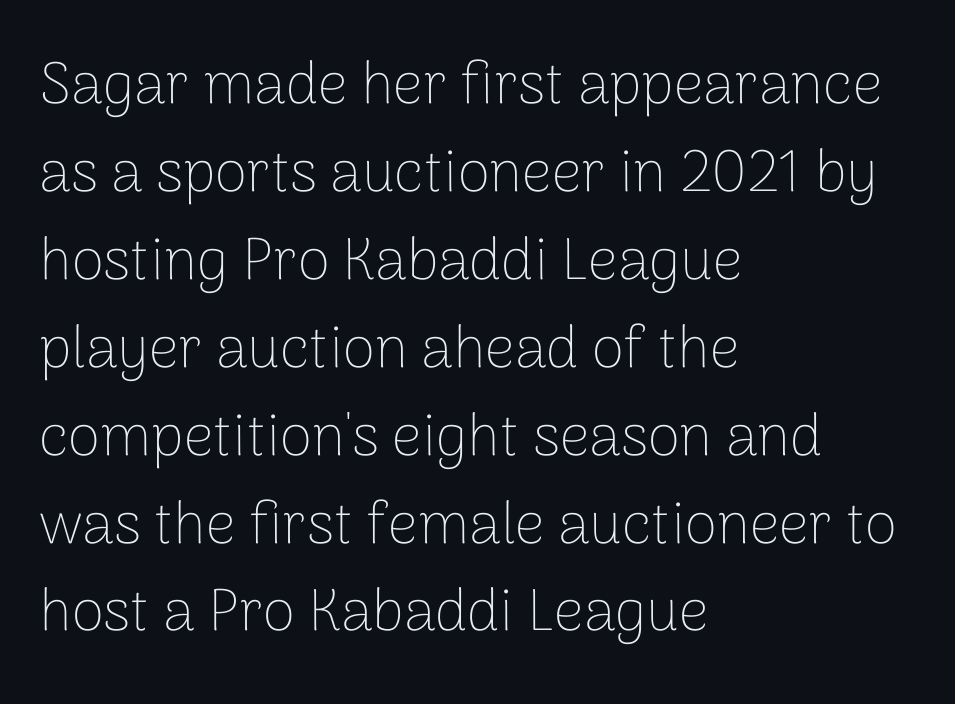
Q: Is the text bold? A: No.
Q: Is the text italic (slanted)? A: No, it is upright.
Q: Is the typeface a serif or a sans-serif typeface? A: Sans-serif.
Q: Is the text underlined? A: No.
Q: How is the paragraph aligned? A: Left-aligned.
Q: Is the spacing between letters normal or unusually wide? A: Normal.
Q: Is the spacing between lines tight, normal or loose? A: Normal.
Q: Width (condensed, normal, or wide)? A: Normal.
Q: Stroke contrast? A: Low.
Q: x-height? A: Medium.
Q: Monospaced? A: No.
